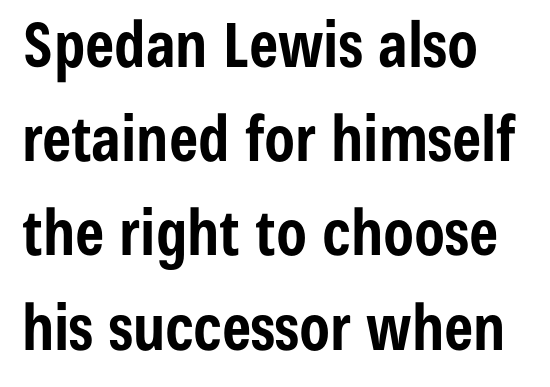
The block of text has a typical density, with ordinary space between rows. Think of a printed novel: that variable character pitch is what you see here. A dark, heavy texture on the line: the type is bold. The type sits square on the baseline with zero lean. Classification — sans serif.
